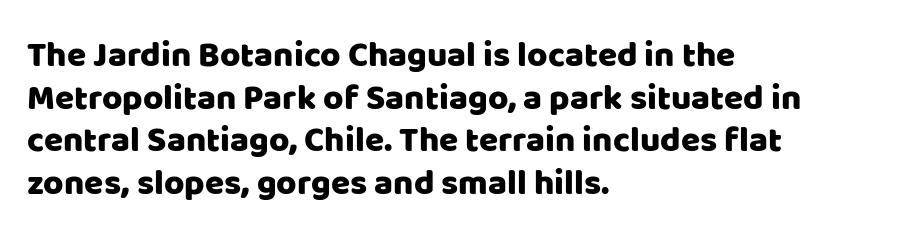
The compositor pushed each line to the left boundary. Observe the ordinary spacing: letters are neighbours, not strangers. The gap between lines stays unmarked. Examine the stroke ends and you'll find no serifs. Designer's note — italics off, roman on. Each letter keeps its own natural width here, so spacing adapts to shape.
